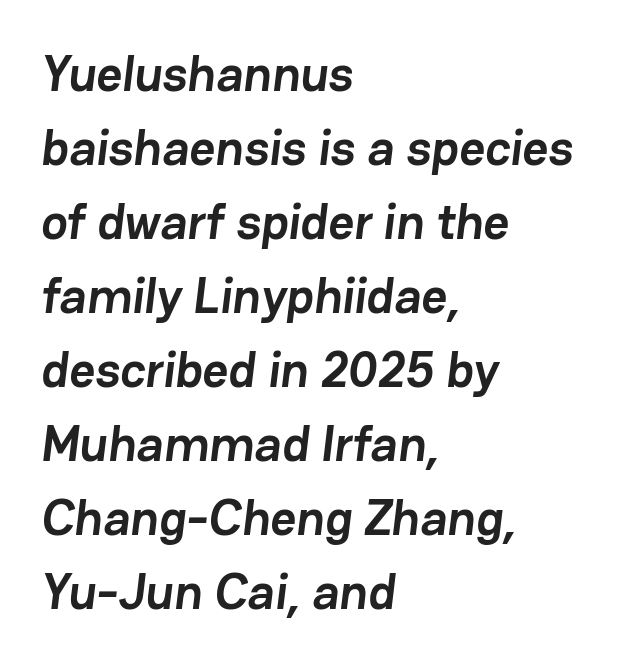
The sample has been set heavy, in full bold. The space between consecutive lines is moderate. Character widths vary here, with narrow letters taking less room than wide ones. The passage shown is typeset with a sans-serif family.
